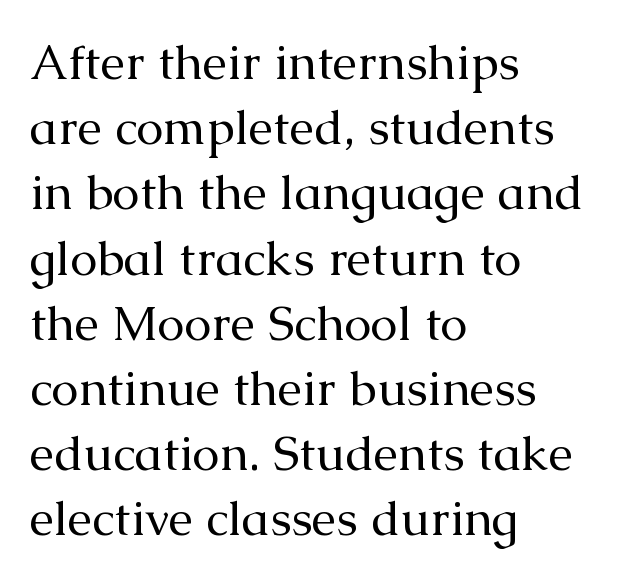
The tracking reads as untouched default to a designer's eye. This block has exactly the height ordinary leading produces. Small tapered or slab feet sit at the stroke ends, so this counts as serif. Designer's note — italics off, roman on.
